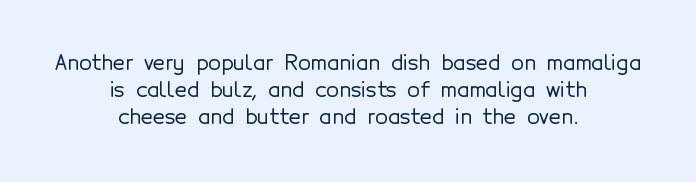
Q: Is the text italic (slanted)? A: No, it is upright.
Q: Is the text underlined? A: No.
Q: How is the paragraph aligned? A: Centered.
Q: Is the spacing between letters normal or unusually wide? A: Normal.
Q: Is the spacing between lines tight, normal or loose? A: Normal.
